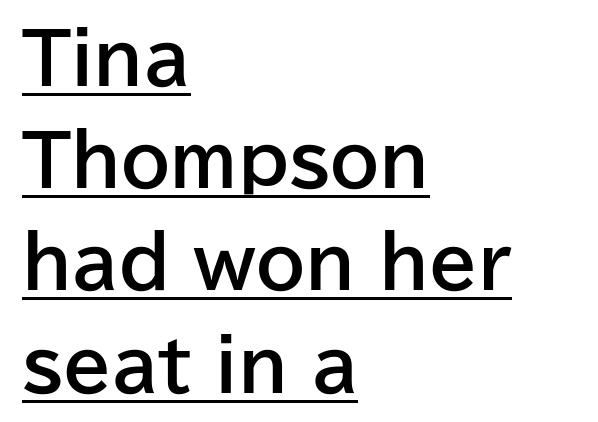
Students, note that the glyphs here touch the page at normal intervals. The face used here has the dense, thick strokes of a bold. The glyphs are accompanied by a horizontal stroke just below them. Does the lettering tilt? It doesn't — this is upright. Reading down the block, your eye returns to a fixed left position each line.
